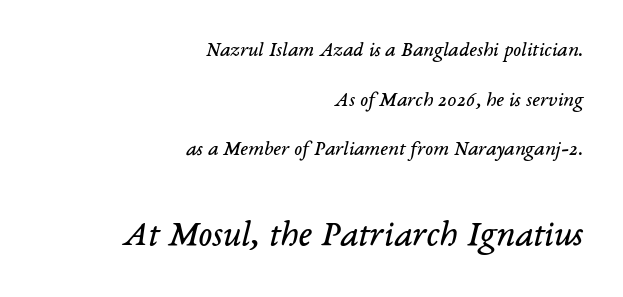
{"serif": "yes", "italic": "yes", "lean": "right", "slant_degrees": 14, "bold": "no", "weight": "regular", "width": "normal", "stroke_contrast": "low", "x_height": "medium", "monospaced": "no", "underline": "no", "align": "right", "line_spacing": "loose", "line_spacing_ratio": 2.36, "letter_spacing": "normal", "letter_spacing_em": 0.0, "larger_block": "second", "size_ratio": 1.76, "glyph_px": 37}
